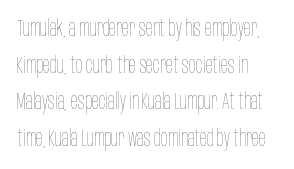
{"italic": "no", "bold": "no", "underline": "no", "align": "left", "line_spacing": "normal", "line_spacing_ratio": 1.59, "letter_spacing": "normal", "letter_spacing_em": 0.0, "glyph_px": 23}
